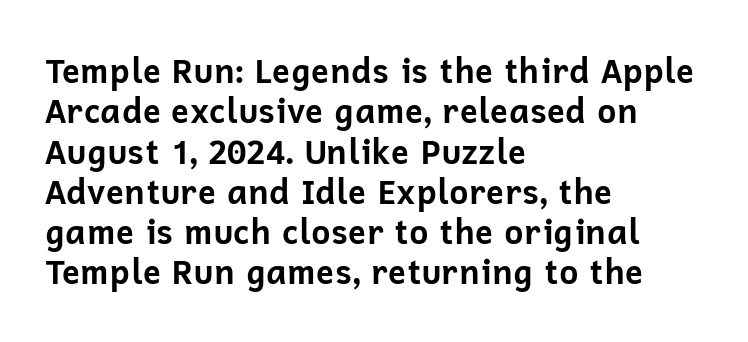
Q: Is the text bold? A: Yes.
Q: Is the text italic (slanted)? A: No, it is upright.
Q: Is the typeface a serif or a sans-serif typeface? A: Sans-serif.
Q: Is the text underlined? A: No.
Q: How is the paragraph aligned? A: Left-aligned.
Q: Is the spacing between letters normal or unusually wide? A: Normal.
Q: Width (condensed, normal, or wide)? A: Normal.
Q: Stroke contrast? A: Low.
Q: x-height? A: Medium.
Q: Monospaced? A: No.
